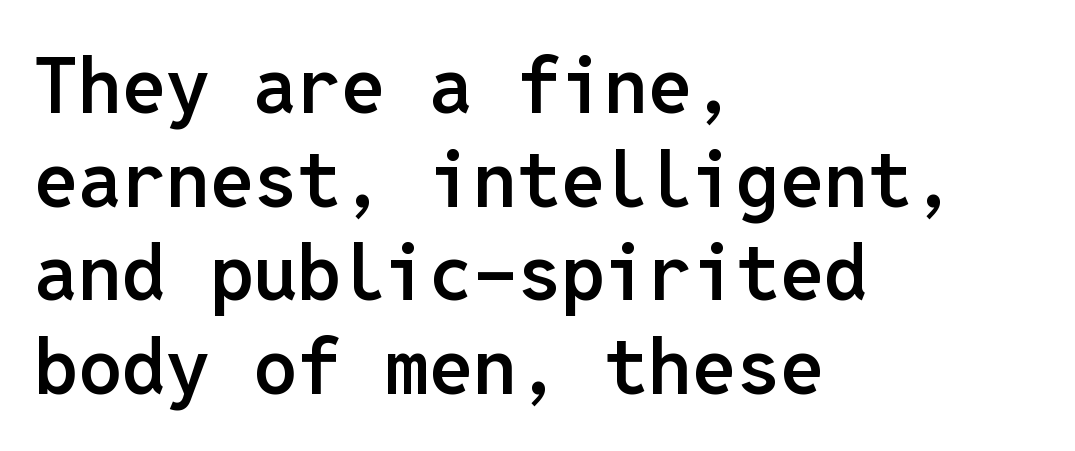
Does extra space separate the letters? No, they use regular spacing. The foot of each line stays bare and open. A typesetter would call this monospace, since all characters share one set width. Slightly chunky letters — semibold, I'd say, not full bold.
